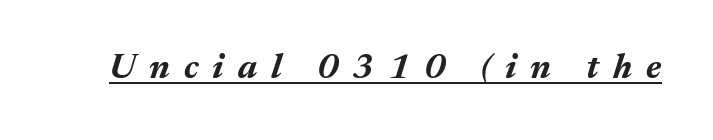
Q: Is the text bold? A: Yes.
Q: Is the text italic (slanted)? A: Yes, it leans right by about 17 degrees.
Q: Is the text underlined? A: Yes.
Q: Is the spacing between letters normal or unusually wide? A: Unusually wide.
Q: Width (condensed, normal, or wide)? A: Normal.
Q: Stroke contrast? A: Medium.
Q: x-height? A: Medium.
Q: Monospaced? A: No.
